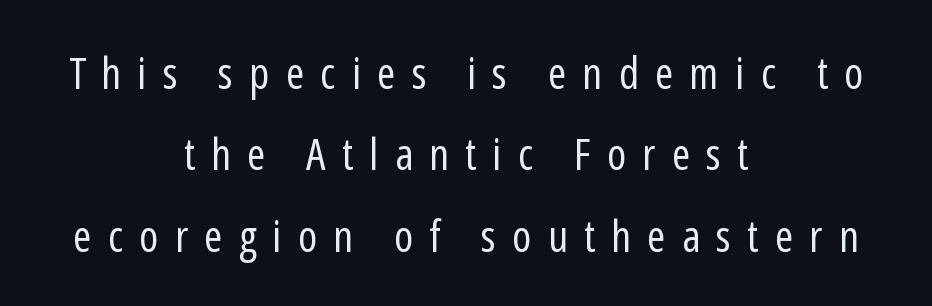
{"serif": "no", "italic": "no", "bold": "no", "weight": "regular", "width": "condensed", "stroke_contrast": "low", "x_height": "medium", "monospaced": "no", "underline": "no", "align": "center", "line_spacing_ratio": 1.85, "letter_spacing": "wide", "letter_spacing_em": 0.37, "glyph_px": 44}
